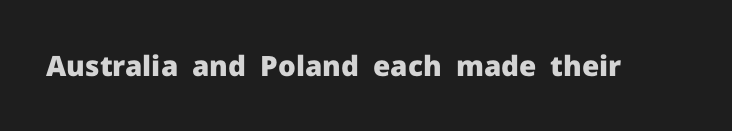
Q: Is the text bold? A: Yes.
Q: Is the text italic (slanted)? A: No, it is upright.
Q: Is the typeface a serif or a sans-serif typeface? A: Sans-serif.
Q: Is the text underlined? A: No.
Q: Is the spacing between letters normal or unusually wide? A: Normal.
Q: Width (condensed, normal, or wide)? A: Normal.
Q: Stroke contrast? A: Low.
Q: x-height? A: Medium.
Q: Monospaced? A: No.
